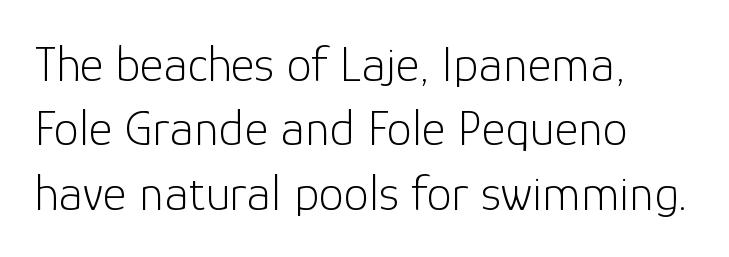
Q: Is the text bold? A: No.
Q: Is the text italic (slanted)? A: No, it is upright.
Q: Is the typeface a serif or a sans-serif typeface? A: Sans-serif.
Q: Is the text underlined? A: No.
Q: How is the paragraph aligned? A: Left-aligned.
Q: Is the spacing between letters normal or unusually wide? A: Normal.
Q: Is the spacing between lines tight, normal or loose? A: Normal.
Q: Width (condensed, normal, or wide)? A: Normal.
Q: Stroke contrast? A: Low.
Q: x-height? A: Medium.
Q: Monospaced? A: No.
